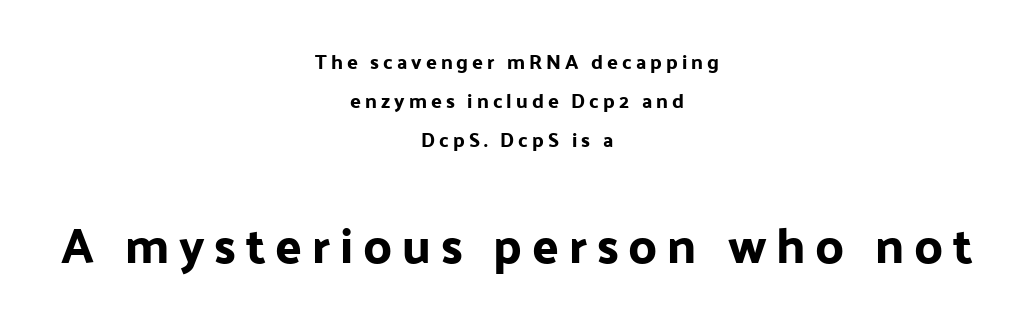
Looks like regular typesetting: each glyph gets only the width it needs. Loosely led — the rows are spread out. The later block is typeset at a bigger size than the earlier block. The space beneath each line is pristine and unruled.
